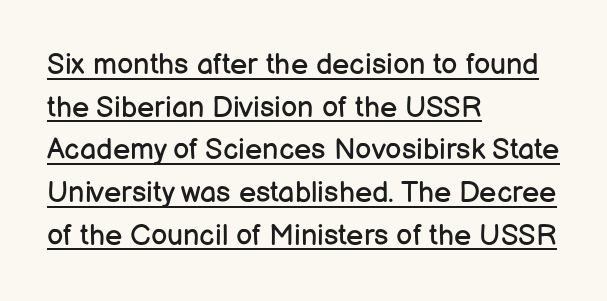
Reading down the block, your eye returns to a fixed left position each line. Stem width sits at or under what a default text font uses. Serif or sans? Sans — the stroke terminals are bare. A roman cut, with each character standing at attention. Is this a fixed-width face? No — the glyphs have proportional, varying widths.
